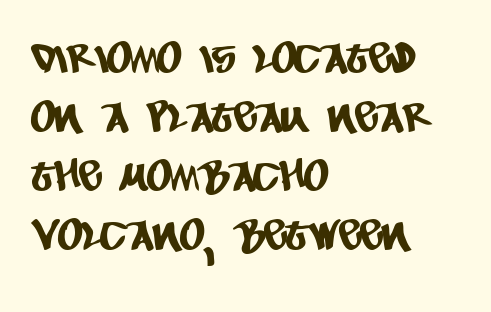
In CSS terms this would be text-align: left. The rendering uses a moderate line-height, typical for paragraphs. Decoration check: the copy has no underline. The passage shown is typed in a proportional face where columns would drift. Spacing between characters is what you'd get straight out of the box.
